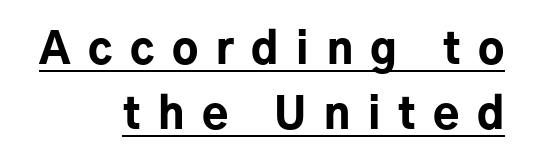
The image shows 43 px bold sans-serif type, upright; set right-aligned, normal line spacing (1.52x), unusually wide letter spacing (+0.41 em), underlined; low stroke contrast and a medium x-height.
